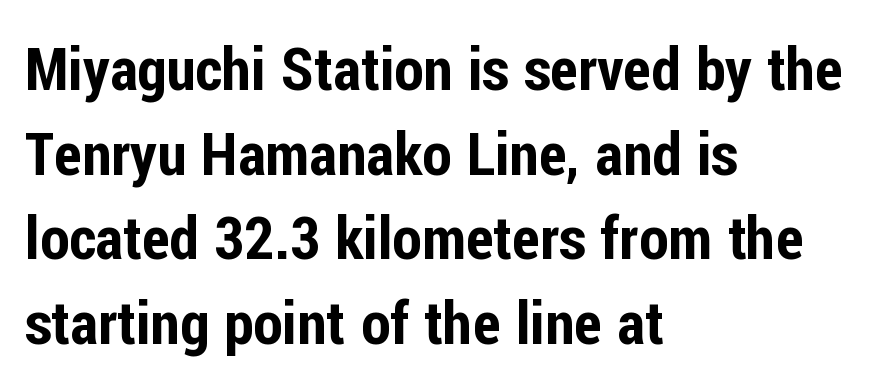
{"serif": "no", "italic": "no", "width": "condensed", "stroke_contrast": "low", "x_height": "medium", "monospaced": "no", "underline": "no", "align": "left", "line_spacing": "normal", "line_spacing_ratio": 1.41, "letter_spacing": "normal", "letter_spacing_em": 0.0, "glyph_px": 60}
